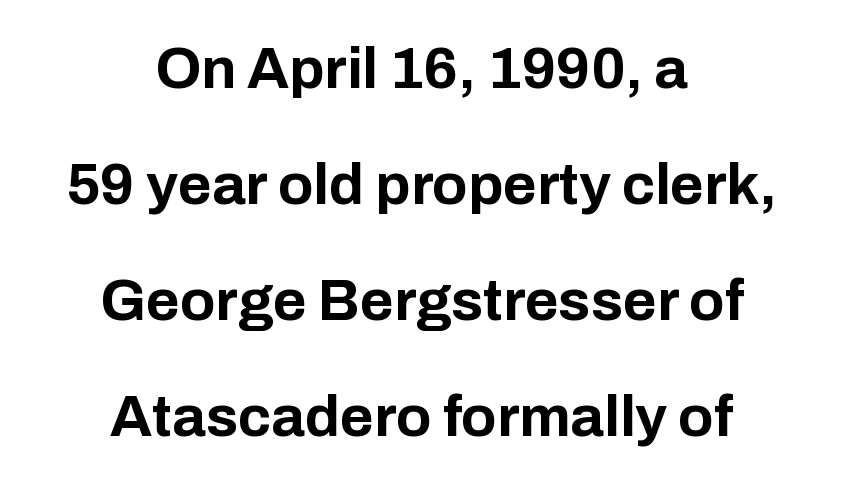
{"serif": "no", "italic": "no", "bold": "yes", "weight": "bold", "width": "normal", "stroke_contrast": "low", "x_height": "medium", "monospaced": "no", "underline": "no", "align": "center", "line_spacing": "loose", "line_spacing_ratio": 2.0, "letter_spacing": "normal", "letter_spacing_em": 0.0, "glyph_px": 58}
